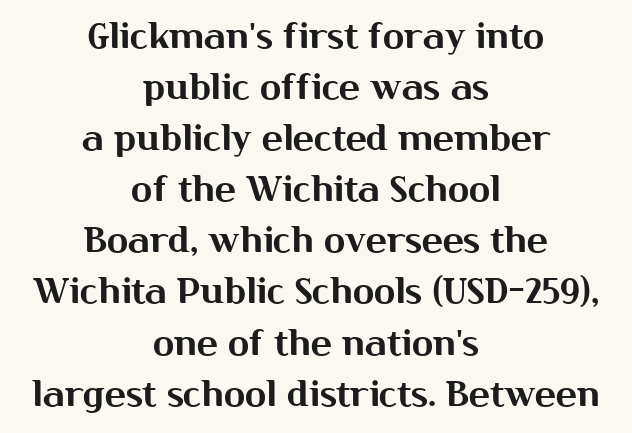
Whoever set this chose a conventional vertical rhythm. Lines of text with bare space underneath. The setting favours the middle, as headings and verse often do. The horizontal fit of the characters is conventional and even.
